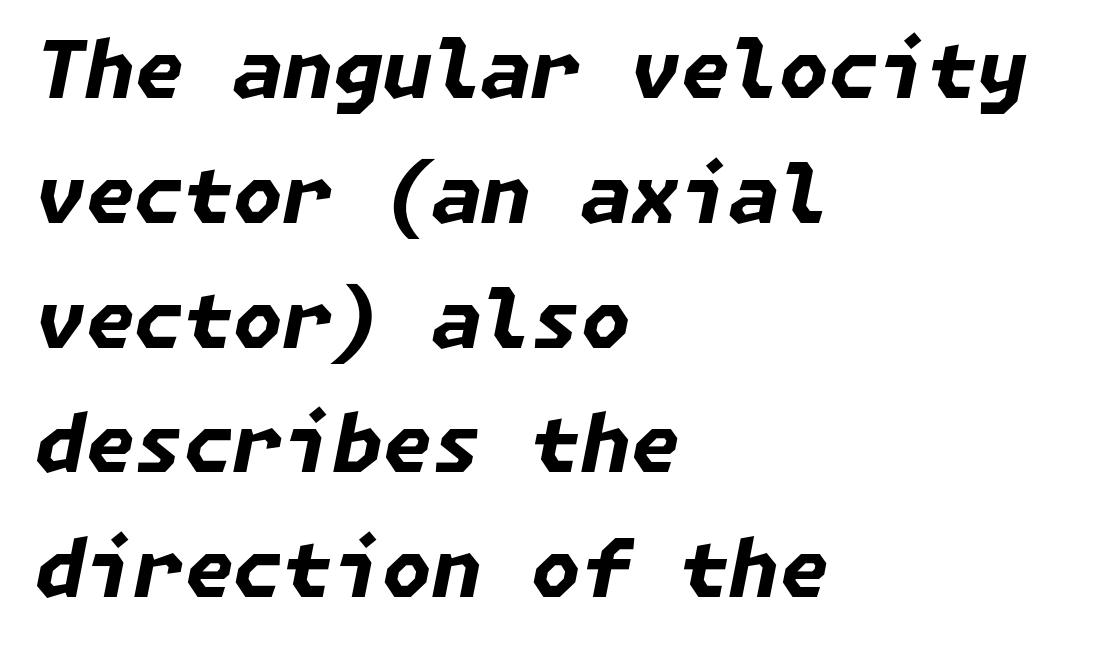
The image shows 80 px bold type, italic (leaning right); set left-aligned, normal line spacing (1.56x), normal letter spacing, not underlined; low stroke contrast and a medium x-height.
